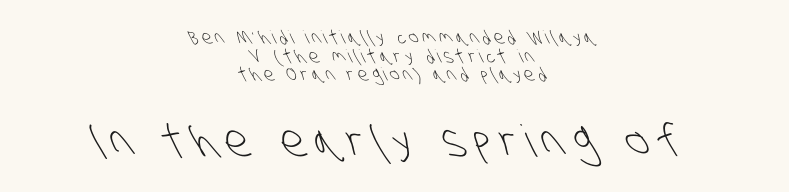
The image shows 44 px light, condensed sans-serif type; set centered, tight line spacing (1.03x), unusually wide letter spacing (+0.2 em), not underlined; the second (bottom) block is 2.44x larger; low stroke contrast and a large x-height.
